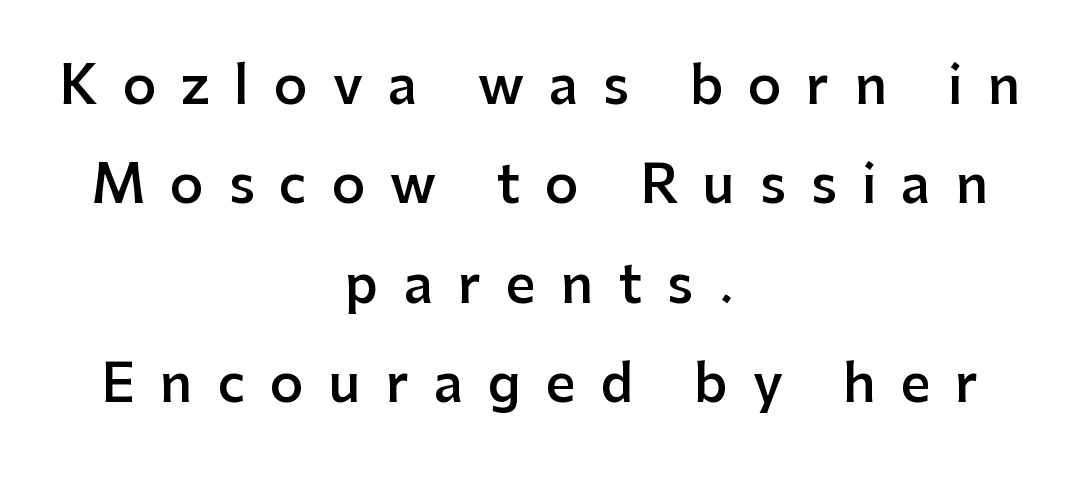
Interline gaps are noticeably wide in this sample. The tracking jumps out immediately: characters are airy and widely separated. The typesetting leans somewhat heavy: a semibold. If you folded the block vertically in half, each line would mirror itself in length.
